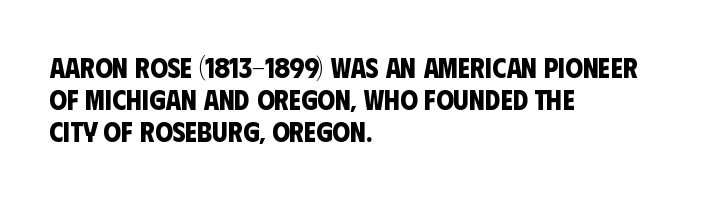
The image shows 28 px bold, condensed sans-serif type; set left-aligned, tight line spacing (1.14x), normal letter spacing, not underlined; low stroke contrast and a large x-height.
